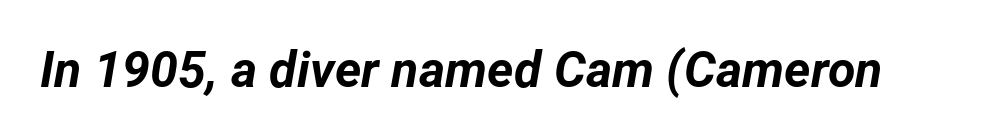
The image shows 50 px bold type, italic (leaning right); set normal letter spacing, not underlined; low stroke contrast and a medium x-height.
